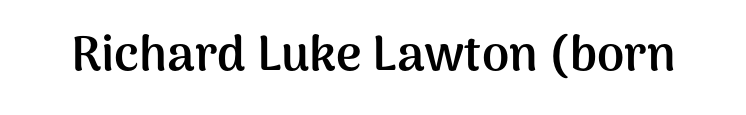
The image shows 49 px semibold sans-serif type, upright; set normal letter spacing, not underlined; medium stroke contrast and a medium x-height.
